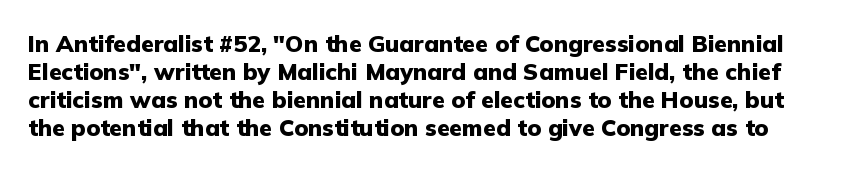
Q: Is the text bold? A: Yes.
Q: Is the text italic (slanted)? A: No, it is upright.
Q: Is the text underlined? A: No.
Q: Is the spacing between letters normal or unusually wide? A: Normal.
